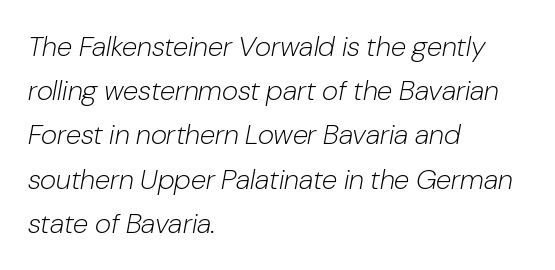
Spacing verdict: proportional, widths tailored to each character. The passage shown is not bold in any degree. A normal amount of white space separates one row of letters from the next. Short and long lines alike share a common starting point at left.
